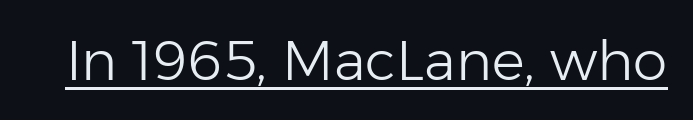
The image shows 55 px light sans-serif type, upright; set normal letter spacing, underlined; low stroke contrast and a medium x-height.
